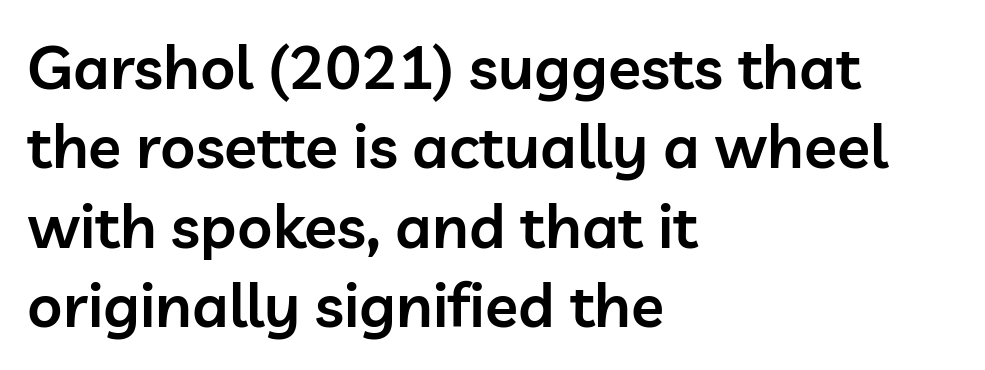
One glance says typical: line gaps are just what's usual. The specimen reads as upright at a glance. Weight check: semibold — heavier than regular, not quite bold. Glance below the letters and you will spot only blank space. This sample uses a sans-serif face.
